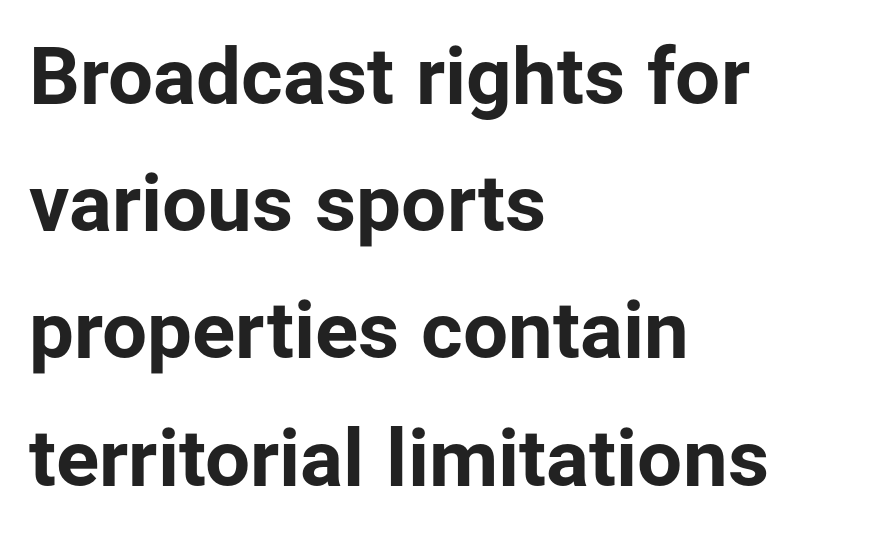
{"serif": "no", "italic": "no", "bold": "yes", "weight": "bold", "width": "normal", "stroke_contrast": "low", "x_height": "medium", "monospaced": "no", "underline": "no", "align": "left", "line_spacing": "normal", "line_spacing_ratio": 1.59, "letter_spacing": "normal", "letter_spacing_em": 0.0, "glyph_px": 80}
